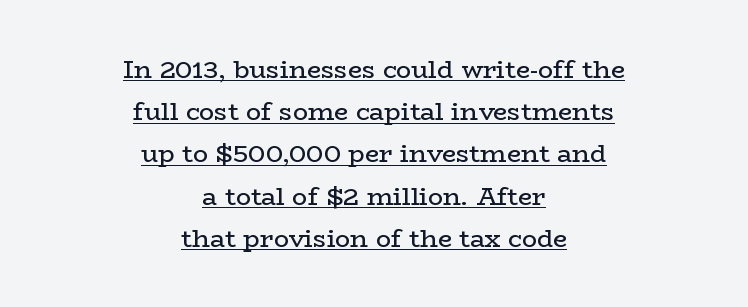
The image shows 25 px text type, upright; set centered, normal line spacing (1.69x), normal letter spacing, underlined.
